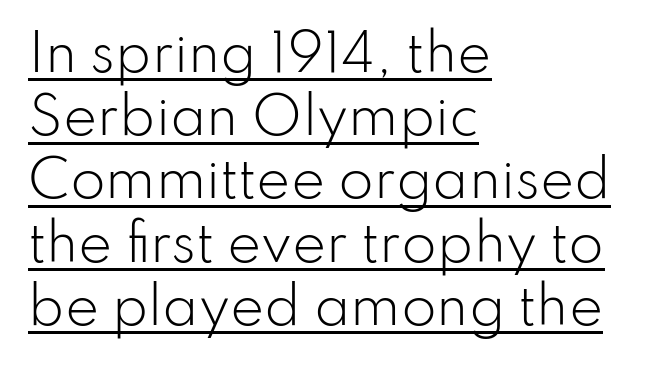
Q: Is the text bold? A: No.
Q: Is the text italic (slanted)? A: No, it is upright.
Q: Is the typeface a serif or a sans-serif typeface? A: Sans-serif.
Q: Is the text underlined? A: Yes.
Q: How is the paragraph aligned? A: Left-aligned.
Q: Is the spacing between letters normal or unusually wide? A: Normal.
Q: Width (condensed, normal, or wide)? A: Normal.
Q: Stroke contrast? A: Low.
Q: x-height? A: Small.
Q: Monospaced? A: No.
